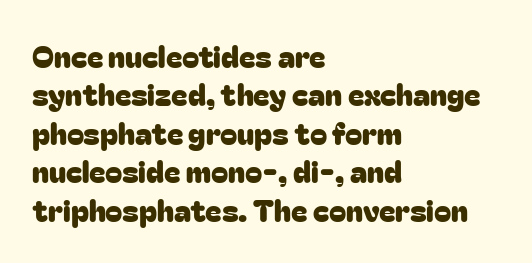
{"serif": "no", "italic": "no", "width": "normal", "stroke_contrast": "low", "x_height": "medium", "monospaced": "no", "underline": "no", "align": "left", "line_spacing_ratio": 1.24, "letter_spacing": "normal", "letter_spacing_em": 0.0, "glyph_px": 31}
